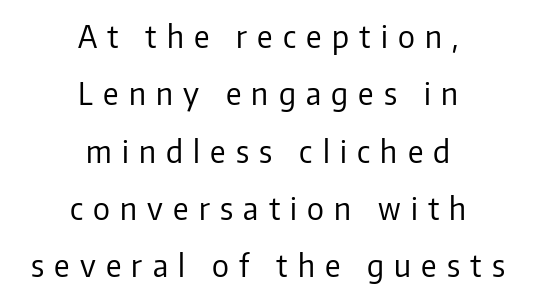
The image shows 30 px regular-weight sans-serif type, upright; set centered, loose line spacing (1.91x), unusually wide letter spacing (+0.34 em), not underlined; low stroke contrast and a medium x-height.
